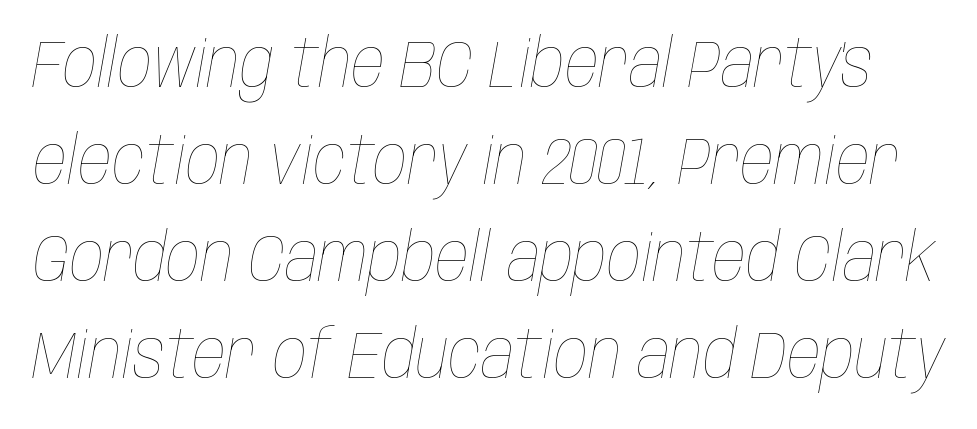
Rows of type keep a routine distance in the vertical direction. Letters rest on an invisible, unmarked baseline. Posture: slanted. Glyph-to-glyph distance matches everyday printed text. No letter is thick-stroked: the sample isn't bold. Note the varied advance widths — an 'i' is clearly narrower than an 'm'.
